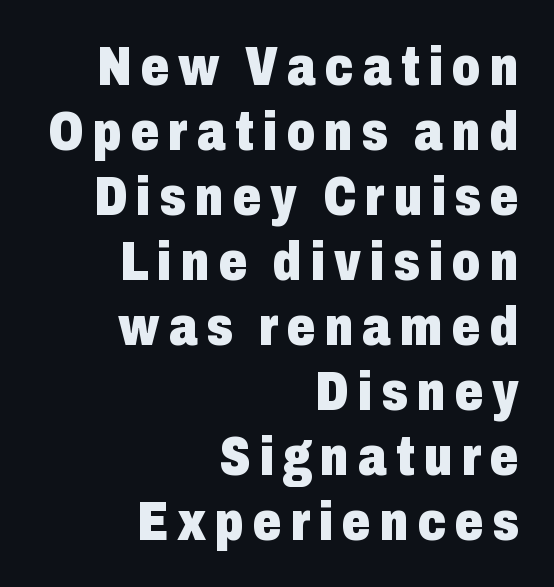
Tall strokes in this sample are plumb rather than angled. Classification — sans serif. Heavy-handed strokes throughout: this text is bold. Compared with a flush-left layout, this one pins lines to the opposite, right side.
